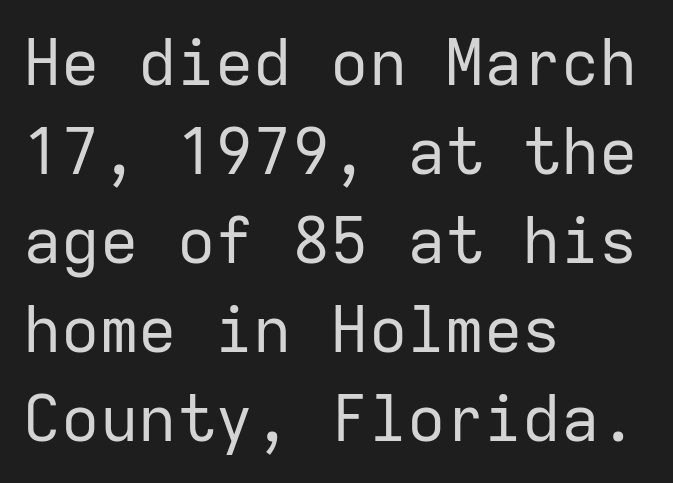
Q: Is the text bold? A: No.
Q: Is the text italic (slanted)? A: No, it is upright.
Q: Is the typeface a serif or a sans-serif typeface? A: Sans-serif.
Q: Is the text underlined? A: No.
Q: How is the paragraph aligned? A: Left-aligned.
Q: Is the spacing between letters normal or unusually wide? A: Normal.
Q: Is the spacing between lines tight, normal or loose? A: Normal.
Q: Width (condensed, normal, or wide)? A: Normal.
Q: Stroke contrast? A: Low.
Q: x-height? A: Medium.
Q: Monospaced? A: Yes.
